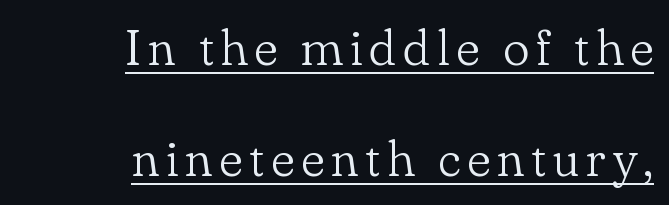
Is this a sans? No — the strokes have serifs. The lines are spread far apart with generous leading. Think standard paragraph weight, or any step lighter than that. Is there any slant? The stems are plumb. You can see a thin bar hugging the bottom of the glyphs.
